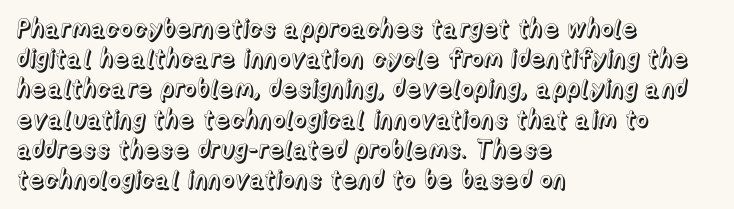
{"underline": "no", "align": "left", "line_spacing_ratio": 1.21, "letter_spacing": "normal", "letter_spacing_em": 0.0, "glyph_px": 25}
